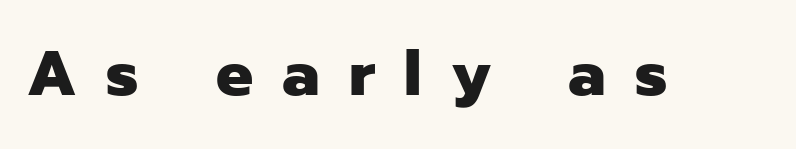
Q: Is the text bold? A: Yes.
Q: Is the text italic (slanted)? A: No, it is upright.
Q: Is the typeface a serif or a sans-serif typeface? A: Sans-serif.
Q: Is the text underlined? A: No.
Q: Is the spacing between letters normal or unusually wide? A: Unusually wide.
Q: Width (condensed, normal, or wide)? A: Normal.
Q: Stroke contrast? A: Low.
Q: x-height? A: Medium.
Q: Monospaced? A: No.
